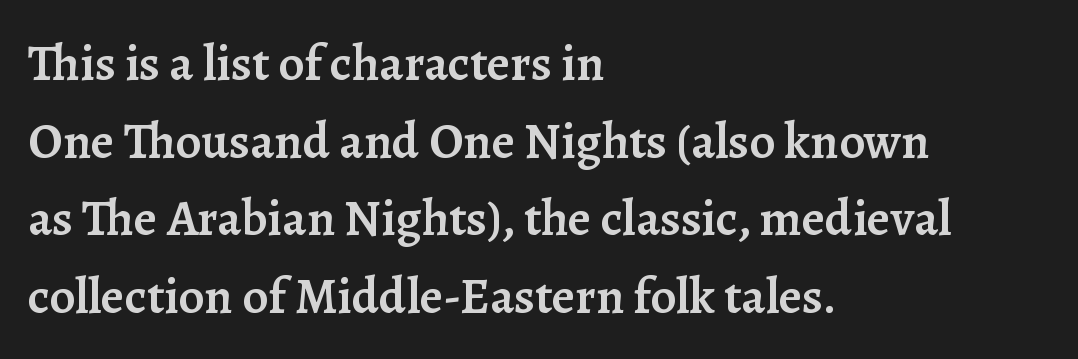
Q: Is the text bold? A: Semi-bold.
Q: Is the text italic (slanted)? A: No, it is upright.
Q: Is the typeface a serif or a sans-serif typeface? A: Serif.
Q: Is the text underlined? A: No.
Q: How is the paragraph aligned? A: Left-aligned.
Q: Is the spacing between letters normal or unusually wide? A: Normal.
Q: Is the spacing between lines tight, normal or loose? A: Normal.
Q: Width (condensed, normal, or wide)? A: Normal.
Q: Stroke contrast? A: Low.
Q: x-height? A: Medium.
Q: Monospaced? A: No.
